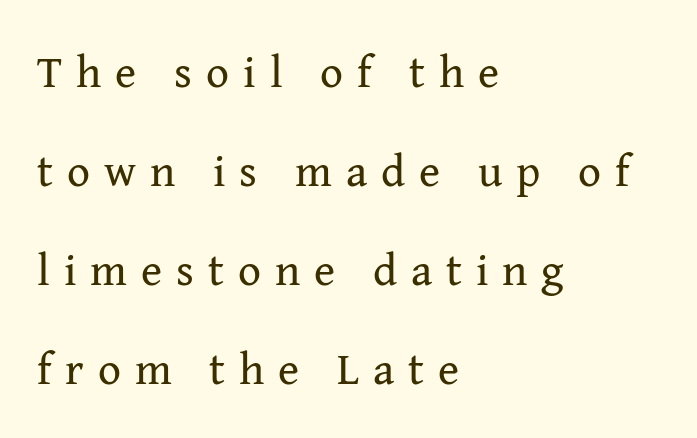
Q: Is the text bold? A: No.
Q: Is the text italic (slanted)? A: No, it is upright.
Q: Is the typeface a serif or a sans-serif typeface? A: Serif.
Q: Is the text underlined? A: No.
Q: How is the paragraph aligned? A: Left-aligned.
Q: Is the spacing between letters normal or unusually wide? A: Unusually wide.
Q: Is the spacing between lines tight, normal or loose? A: Loose.
Q: Width (condensed, normal, or wide)? A: Normal.
Q: Stroke contrast? A: Medium.
Q: x-height? A: Medium.
Q: Monospaced? A: No.
